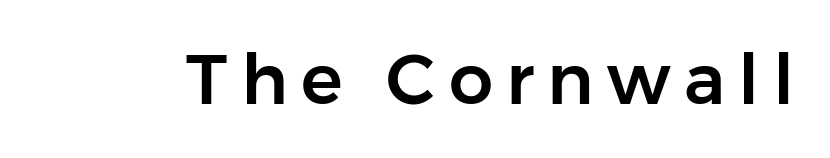
The image shows 70 px sans-serif type, upright; set not underlined; low stroke contrast and a medium x-height.
